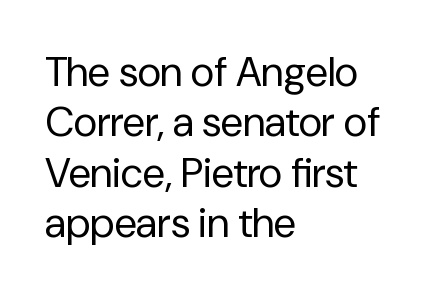
The image shows 41 px regular-weight sans-serif type, upright; set left-aligned, line spacing 1.23x, normal letter spacing, not underlined; low stroke contrast and a medium x-height.
